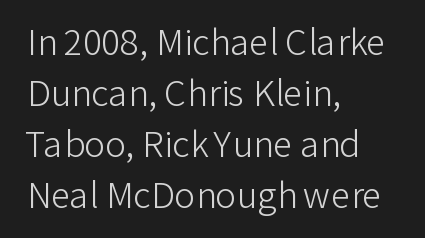
The image shows 35 px light sans-serif type, upright; set left-aligned, normal line spacing (1.46x), normal letter spacing, not underlined; low stroke contrast and a medium x-height.
